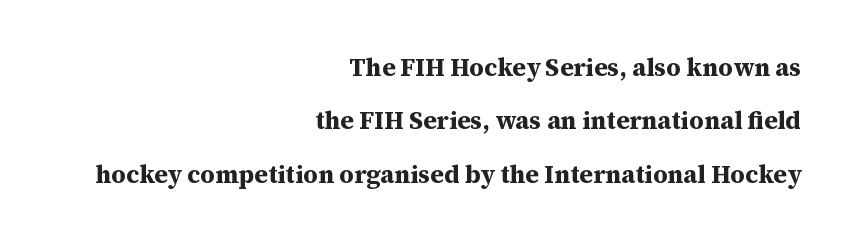
In terms of leading, this rendering errs on the spacious side. The type sits square on the baseline with zero lean. The paragraph shown leans on its right margin. Each glyph is drawn with heavy, bold strokes. The space directly below the letters is spotless.
